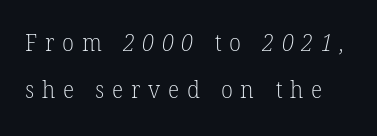
Q: Is the text bold? A: No.
Q: Is the text underlined? A: No.
Q: Is the spacing between letters normal or unusually wide? A: Unusually wide.
Q: Is the spacing between lines tight, normal or loose? A: Loose.
